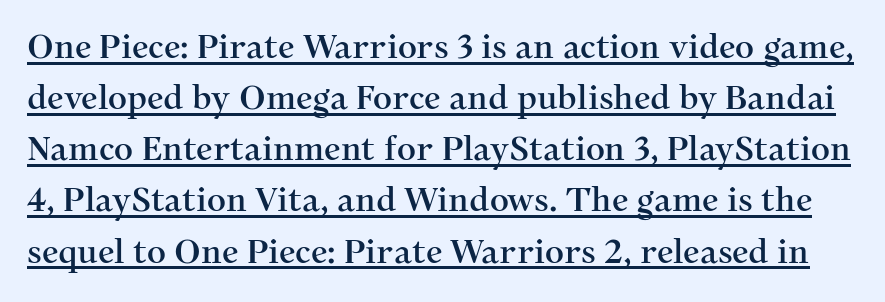
Interline gaps are of average width in this sample. Is this a sans? No — the strokes have serifs. Character widths vary here, with narrow letters taking less room than wide ones. The rendering uses the underline text-decoration. Caption: standard tracking, unaltered.
